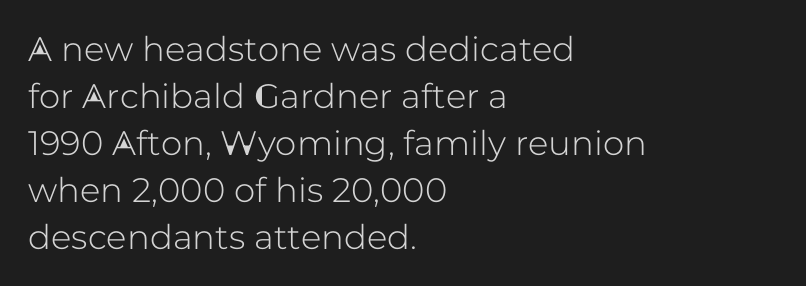
{"serif": "no", "italic": "no", "width": "normal", "stroke_contrast": "low", "x_height": "medium", "monospaced": "no", "underline": "no", "align": "left", "line_spacing": "normal", "line_spacing_ratio": 1.38, "letter_spacing": "normal", "letter_spacing_em": 0.0, "glyph_px": 34}
